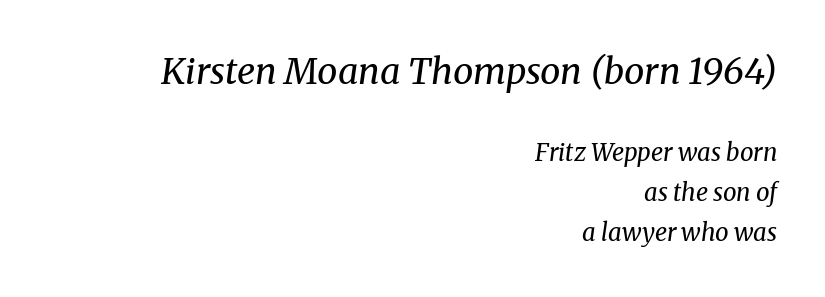
Q: Is the text bold? A: No.
Q: Is the text italic (slanted)? A: Yes, it leans right by about 8 degrees.
Q: Is the typeface a serif or a sans-serif typeface? A: Serif.
Q: Is the text underlined? A: No.
Q: How is the paragraph aligned? A: Right-aligned.
Q: Is the spacing between letters normal or unusually wide? A: Normal.
Q: Is the spacing between lines tight, normal or loose? A: Normal.
Q: Which block of text is set in a larger size, the first (top) or the second (bottom)? A: The first (top) one.
Q: Width (condensed, normal, or wide)? A: Normal.
Q: Stroke contrast? A: Medium.
Q: x-height? A: Medium.
Q: Monospaced? A: No.
